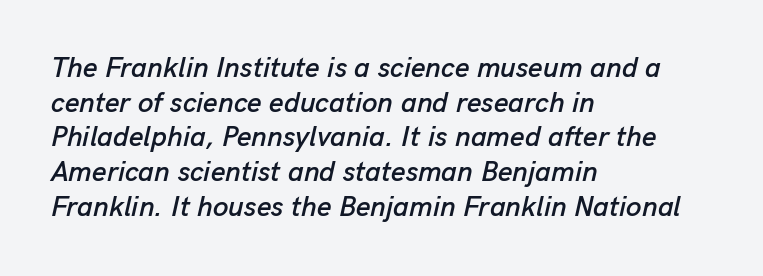
The image shows 28 px text type, italic (leaning right); set left-aligned, line spacing 1.24x, normal letter spacing, not underlined; low stroke contrast and a medium x-height.
